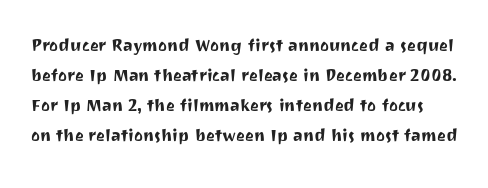
Rows of type keep a routine distance in the vertical direction. Ascenders rise straight up at ninety degrees. Tracking here is standard; glyphs follow each other at the usual distance. Rule under the text: the space is simply empty.
